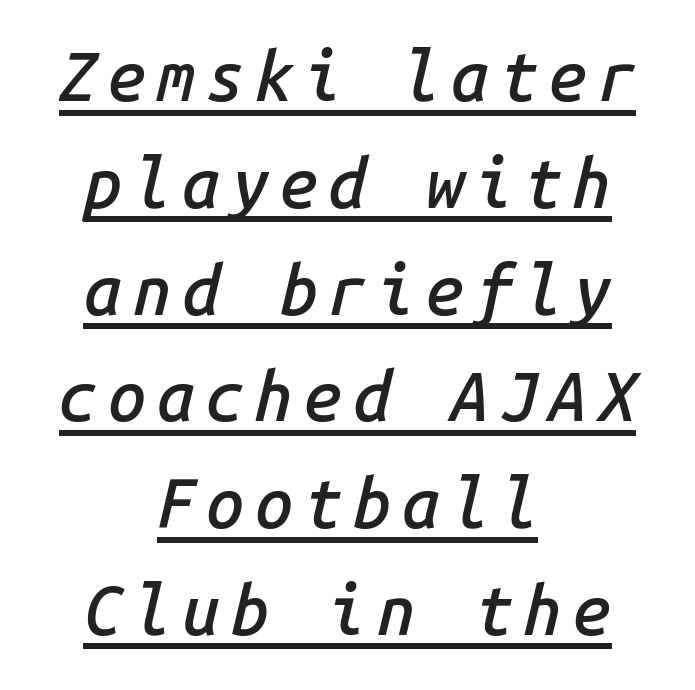
The image shows 68 px semibold type, italic (leaning right), monospaced; set centered, normal line spacing (1.57x), underlined; low stroke contrast and a medium x-height.
